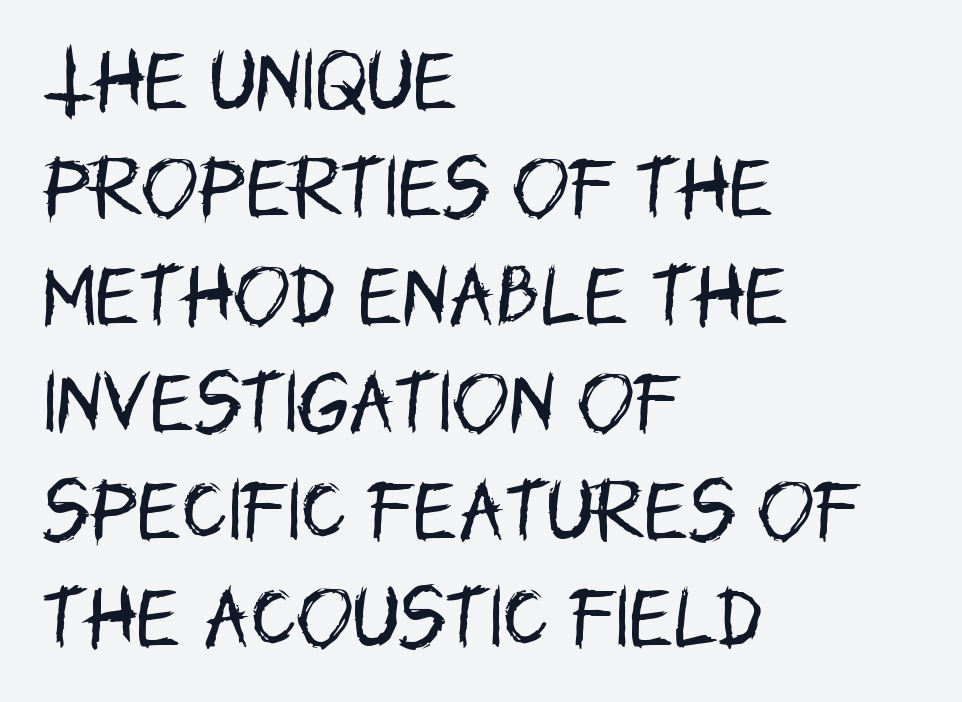
{"serif": "no", "italic": "no", "bold": "no", "weight": "regular", "width": "condensed", "stroke_contrast": "low", "x_height": "large", "monospaced": "no", "underline": "no", "align": "left", "line_spacing": "normal", "line_spacing_ratio": 1.58, "letter_spacing": "normal", "letter_spacing_em": 0.0, "glyph_px": 68}
